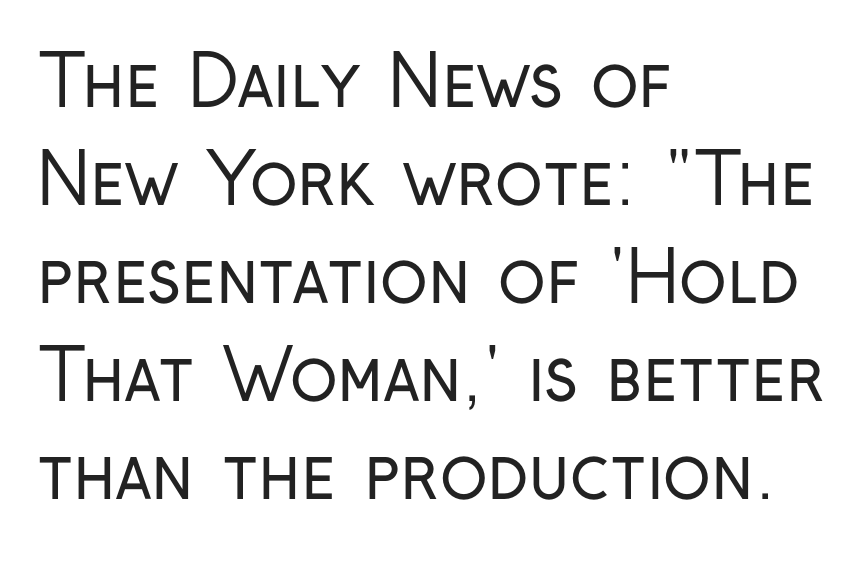
Q: Is the text bold? A: No.
Q: Is the text italic (slanted)? A: No, it is upright.
Q: Is the typeface a serif or a sans-serif typeface? A: Sans-serif.
Q: Is the text underlined? A: No.
Q: How is the paragraph aligned? A: Left-aligned.
Q: Is the spacing between letters normal or unusually wide? A: Normal.
Q: Is the spacing between lines tight, normal or loose? A: Normal.
Q: Width (condensed, normal, or wide)? A: Condensed.
Q: Stroke contrast? A: Low.
Q: x-height? A: Medium.
Q: Monospaced? A: No.
